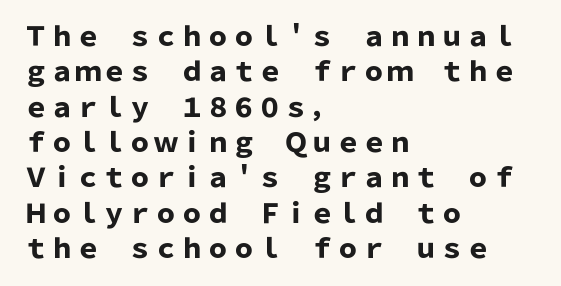
{"italic": "no", "bold": "yes", "underline": "no", "align": "left", "line_spacing": "normal", "line_spacing_ratio": 1.36, "letter_spacing": "normal", "letter_spacing_em": 0.0, "glyph_px": 26}
